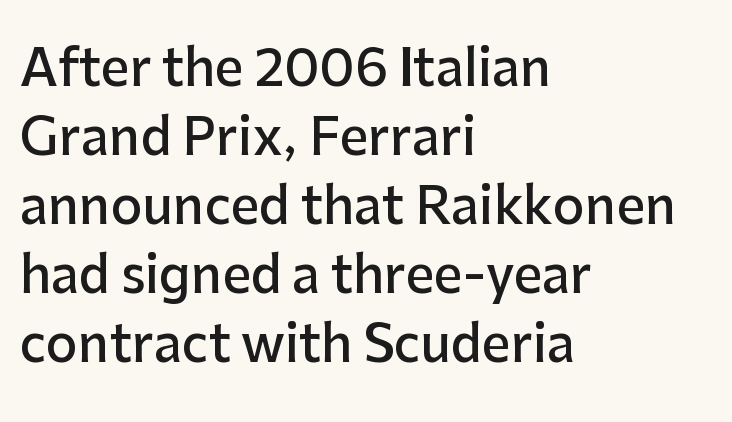
{"serif": "no", "italic": "no", "bold": "semi", "weight": "semibold", "width": "normal", "stroke_contrast": "low", "x_height": "medium", "monospaced": "no", "underline": "no", "align": "left", "line_spacing": "normal", "line_spacing_ratio": 1.38, "letter_spacing": "normal", "letter_spacing_em": 0.0, "glyph_px": 50}
